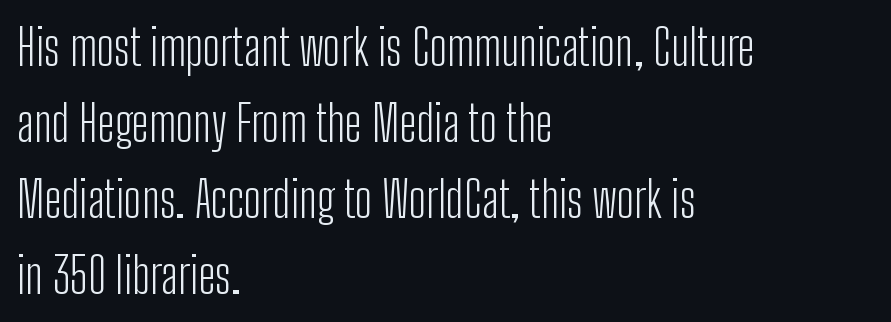
Letter spacing: default. A classic flush-left, rag-right setting is used for this passage. This block has exactly the height ordinary leading produces. The letters carry no serifs — their stems end cleanly without finishing strokes.
